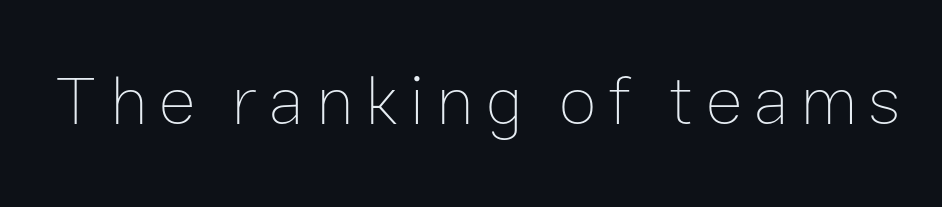
The image shows 70 px thin type, upright; set not underlined; low stroke contrast and a medium x-height.
